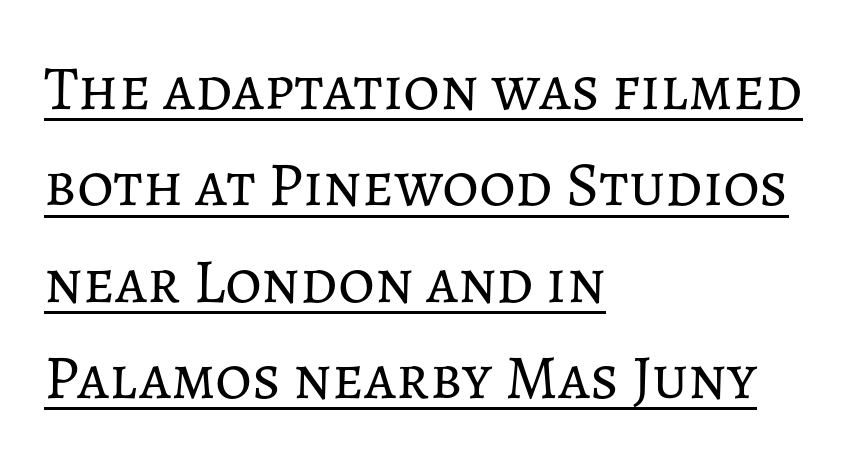
The specimen reads as upright at a glance. Think of a printed novel: that variable character pitch is what you see here. If you drew a ruler down the left edge, every line would touch it. How are the letters spaced? Ordinarily, with no added tracking.
